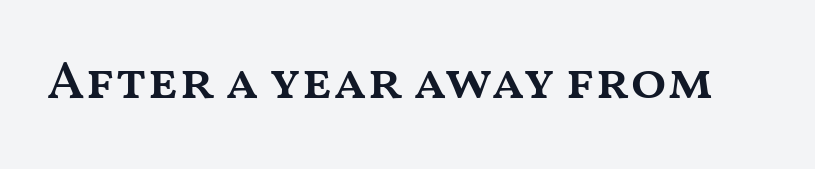
Every character sits straight up, as roman type does. Character widths vary here, with narrow letters taking less room than wide ones. Bare-footed words on every line. There is no visible air inserted between adjacent glyphs. Bold? Not quite — semibold, heavier than regular but stopping short.
